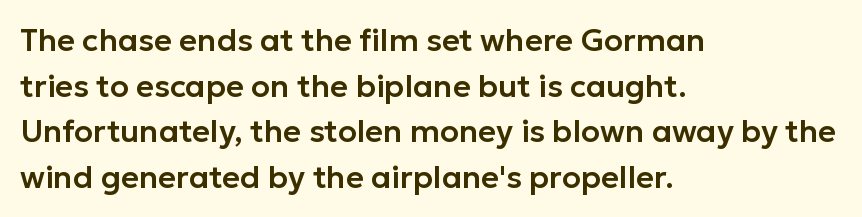
Q: Is the text italic (slanted)? A: No, it is upright.
Q: Is the typeface a serif or a sans-serif typeface? A: Sans-serif.
Q: Is the text underlined? A: No.
Q: How is the paragraph aligned? A: Left-aligned.
Q: Is the spacing between letters normal or unusually wide? A: Normal.
Q: Is the spacing between lines tight, normal or loose? A: Normal.
Q: Width (condensed, normal, or wide)? A: Normal.
Q: Stroke contrast? A: Low.
Q: x-height? A: Medium.
Q: Monospaced? A: No.
